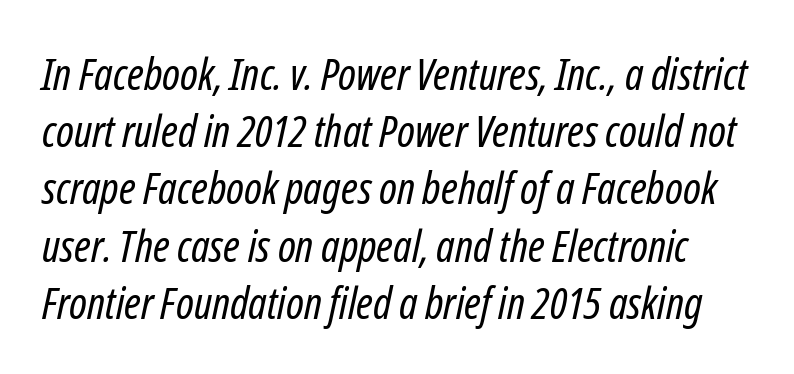
{"italic": "yes", "lean": "right", "slant_degrees": 12, "bold": "no", "weight": "regular", "width": "condensed", "stroke_contrast": "low", "x_height": "medium", "monospaced": "no", "underline": "no", "line_spacing": "normal", "line_spacing_ratio": 1.3, "letter_spacing": "normal", "letter_spacing_em": 0.0, "glyph_px": 44}
